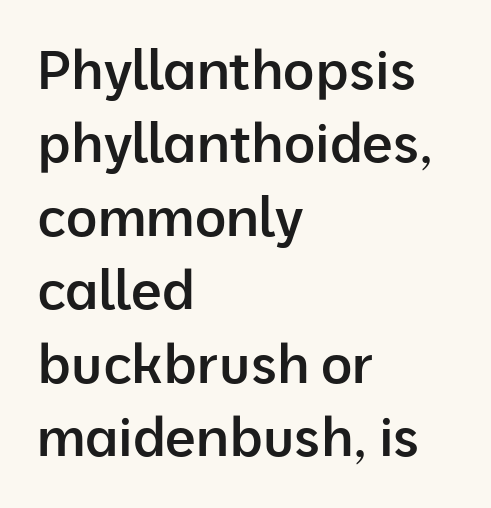
{"serif": "no", "italic": "no", "bold": "semi", "weight": "semibold", "width": "normal", "stroke_contrast": "low", "x_height": "medium", "monospaced": "no", "underline": "no", "align": "left", "line_spacing": "normal", "line_spacing_ratio": 1.36, "letter_spacing": "normal", "letter_spacing_em": 0.0, "glyph_px": 54}
